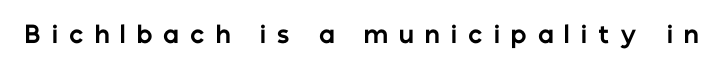
Q: Is the text bold? A: Yes.
Q: Is the text italic (slanted)? A: No, it is upright.
Q: Is the text underlined? A: No.
Q: Is the spacing between letters normal or unusually wide? A: Unusually wide.
